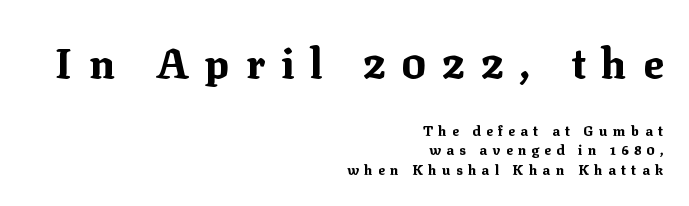
The image shows 42 px bold serif type, upright; set right-aligned, normal line spacing (1.39x), unusually wide letter spacing (+0.38 em), not underlined; the first (top) block is 3.0x larger; medium stroke contrast and a medium x-height.
